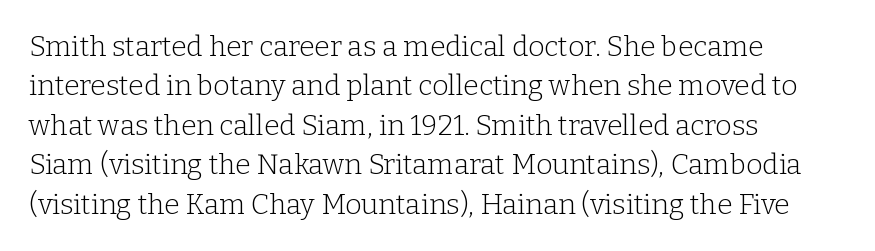
Q: Is the text bold? A: No.
Q: Is the text italic (slanted)? A: No, it is upright.
Q: Is the typeface a serif or a sans-serif typeface? A: Serif.
Q: Is the text underlined? A: No.
Q: How is the paragraph aligned? A: Left-aligned.
Q: Is the spacing between letters normal or unusually wide? A: Normal.
Q: Is the spacing between lines tight, normal or loose? A: Normal.
Q: Width (condensed, normal, or wide)? A: Normal.
Q: Stroke contrast? A: Low.
Q: x-height? A: Medium.
Q: Monospaced? A: No.
